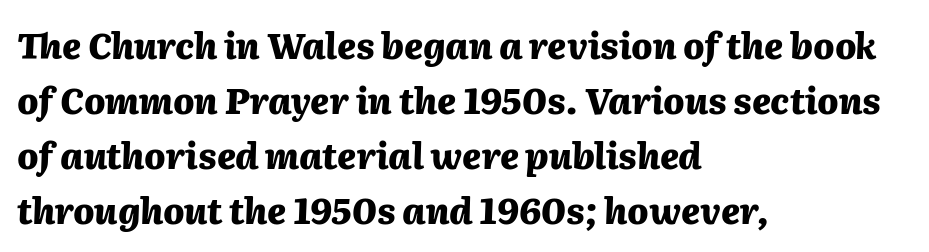
The image shows 35 px heavy type, italic (leaning right); set left-aligned, normal line spacing (1.57x), normal letter spacing, not underlined; medium stroke contrast and a medium x-height.
